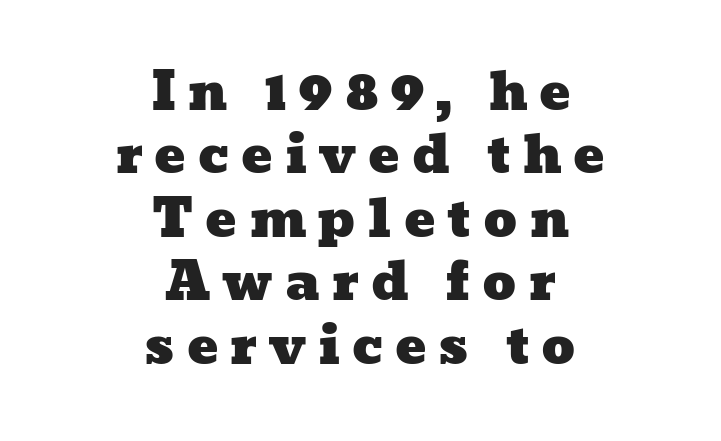
The image shows 52 px wide type; set centered, line spacing 1.22x, unusually wide letter spacing (+0.22 em), not underlined; low stroke contrast and a medium x-height.
